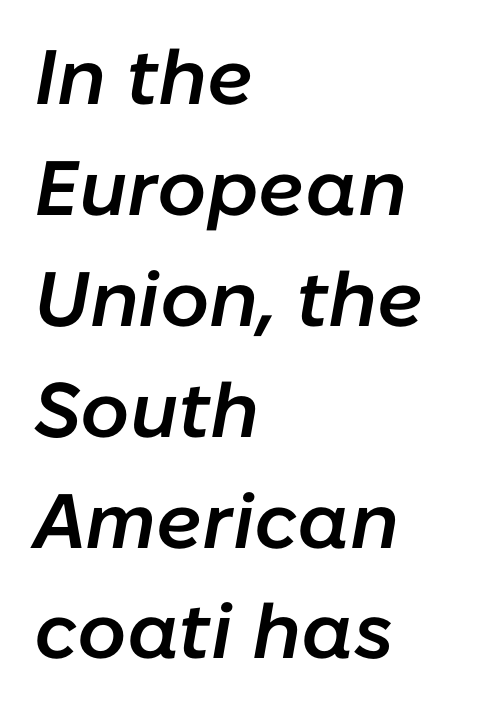
{"italic": "yes", "lean": "right", "slant_degrees": 10, "bold": "semi", "weight": "semibold", "width": "normal", "stroke_contrast": "low", "x_height": "medium", "monospaced": "no", "underline": "no", "align": "left", "line_spacing": "normal", "line_spacing_ratio": 1.44, "letter_spacing": "normal", "letter_spacing_em": 0.0, "glyph_px": 77}
